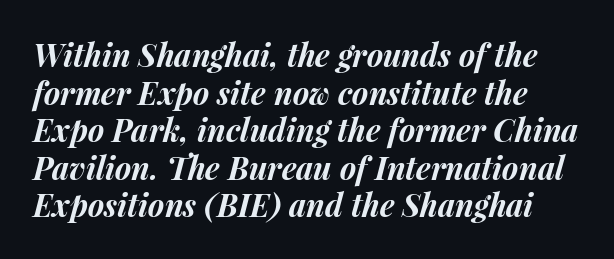
An italicized treatment has been applied to the whole sample. Each word holds together tightly as a unit, with standard inter-letter gaps. Rule under the text: the space is simply empty. Varying glyph widths throughout — classic text-font behaviour. Notice how thick the strokes are: this is what a full bold looks like.
